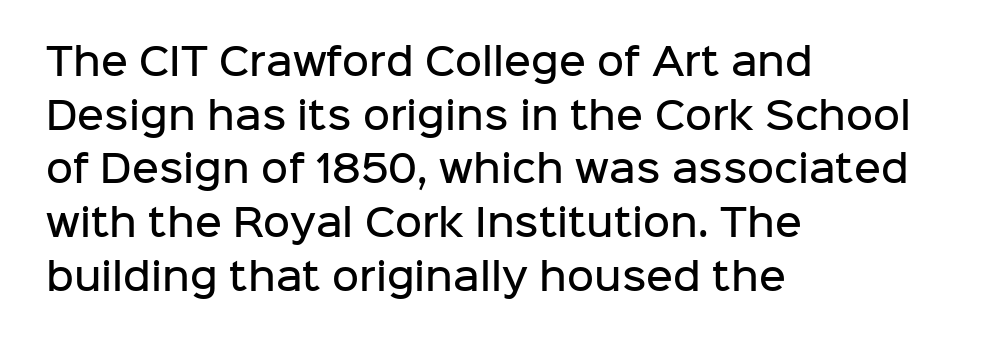
Grotesque or geometric, the face here clearly has no serifs. Tall strokes in this sample are plumb rather than angled. The passage shown is typed in a proportional face where columns would drift. Compared with a centered layout, this one pins lines to the left instead. These words are printed semibold, heavier than regular yet not bold. If you measured baseline to baseline, you'd find a middling distance.
